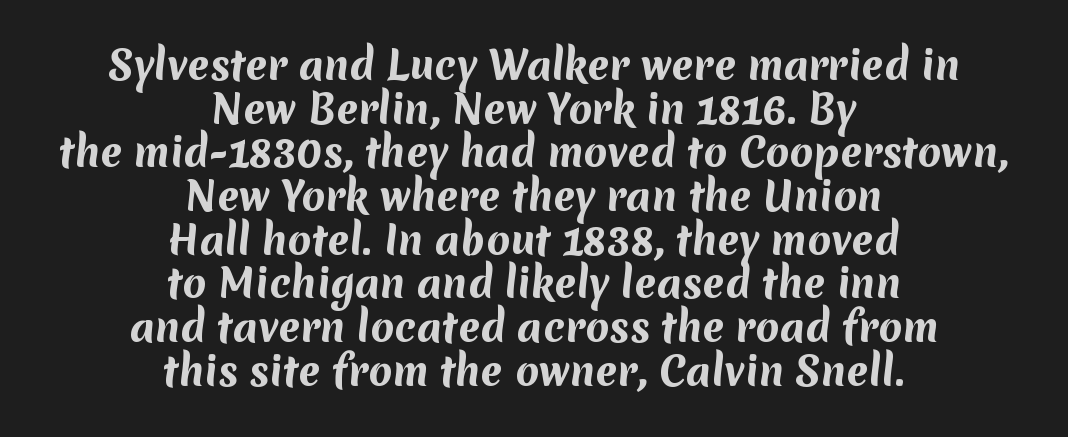
The image shows 39 px bold sans-serif type; set centered, tight line spacing (1.12x), normal letter spacing, not underlined; medium stroke contrast and a medium x-height.
